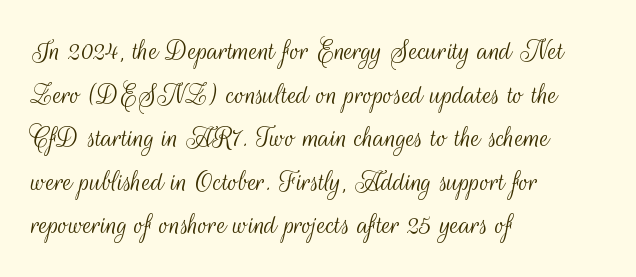
Heft: none added — not bold. Look at the tracking — it's just the regular setting, nothing added. Is this a sans? Yes — the strokes have no serifs.
